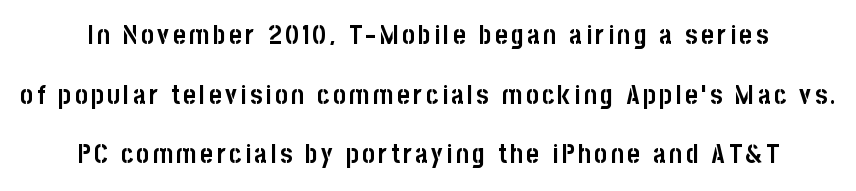
{"italic": "no", "bold": "yes", "underline": "no", "line_spacing": "loose", "line_spacing_ratio": 2.21, "glyph_px": 27}
